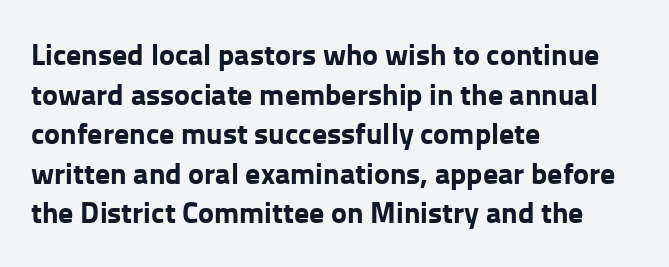
Plenty of ink on the page — the face is bold. The letters stand straight up with perfectly vertical stems. The letters carry no serifs — their stems end cleanly without finishing strokes. Is the letter spacing exaggerated? No — it looks like the ordinary default. Line spacing here is normal.
